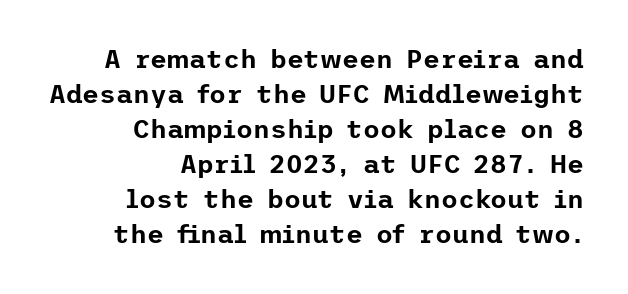
The image shows 26 px text type, upright; set right-aligned, normal line spacing (1.35x), normal letter spacing, not underlined.
